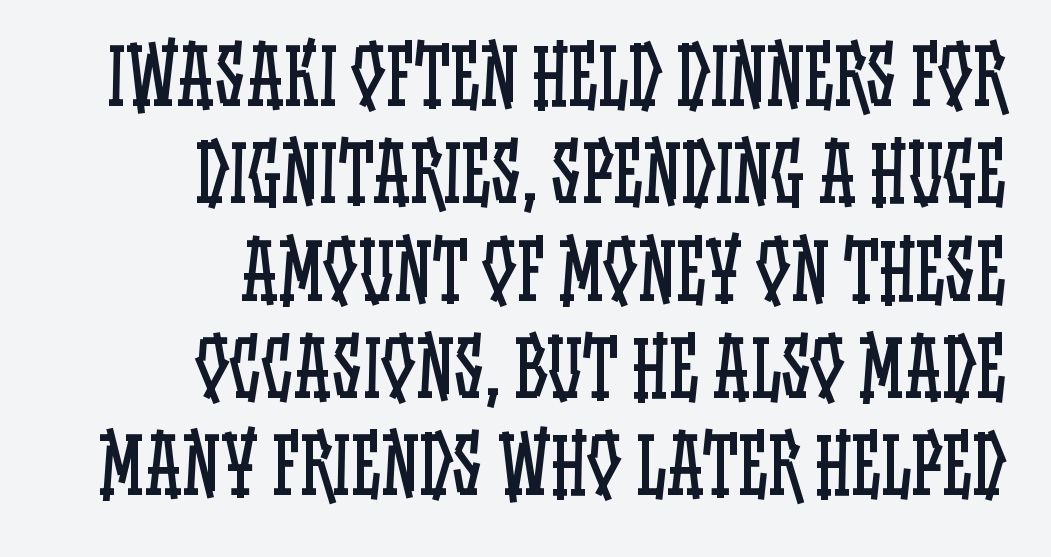
The image shows 76 px regular-weight, condensed type, upright; set right-aligned, normal line spacing (1.28x), normal letter spacing, not underlined; low stroke contrast and a large x-height.
